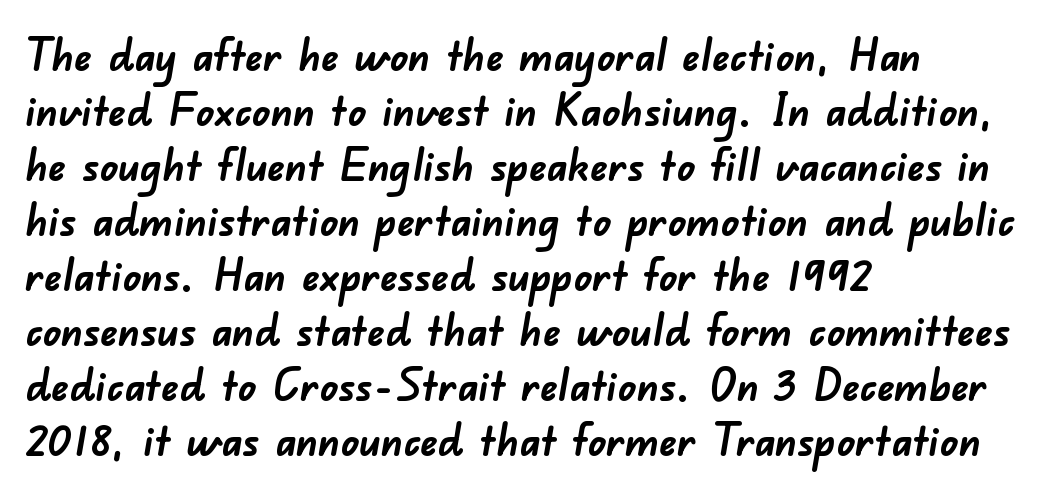
{"serif": "no", "bold": "yes", "weight": "semibold", "width": "normal", "stroke_contrast": "low", "x_height": "small", "monospaced": "no", "underline": "no", "align": "left", "line_spacing": "normal", "line_spacing_ratio": 1.25, "letter_spacing": "normal", "letter_spacing_em": 0.0, "glyph_px": 44}
